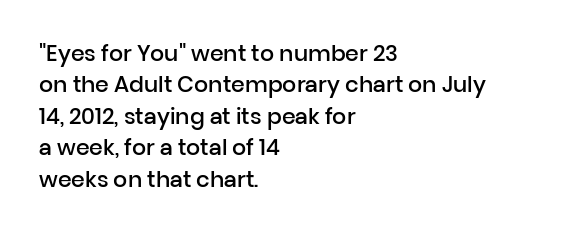
{"italic": "no", "bold": "semi", "underline": "no", "align": "left", "line_spacing": "normal", "line_spacing_ratio": 1.43, "letter_spacing": "normal", "letter_spacing_em": 0.0, "glyph_px": 22}
